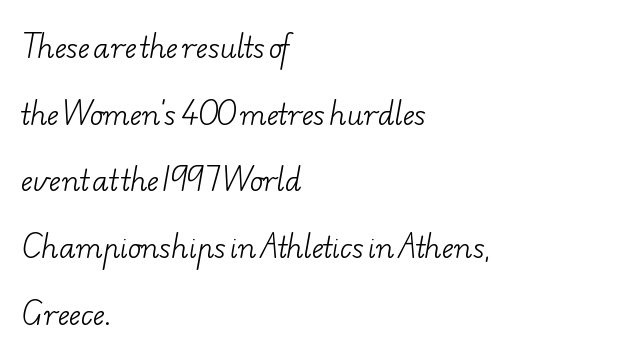
Q: Is the text bold? A: No.
Q: Is the typeface a serif or a sans-serif typeface? A: Serif.
Q: Is the text underlined? A: No.
Q: How is the paragraph aligned? A: Left-aligned.
Q: Is the spacing between letters normal or unusually wide? A: Normal.
Q: Is the spacing between lines tight, normal or loose? A: Loose.
Q: Width (condensed, normal, or wide)? A: Wide.
Q: Stroke contrast? A: Low.
Q: x-height? A: Small.
Q: Monospaced? A: No.
